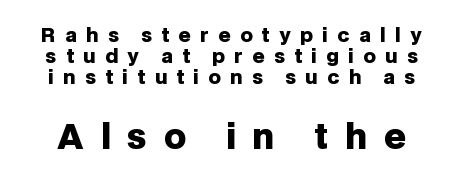
The image shows 34 px heavy sans-serif type, upright; set tight line spacing (1.11x), unusually wide letter spacing (+0.49 em), not underlined; the second (bottom) block is 1.79x larger; low stroke contrast and a large x-height.
